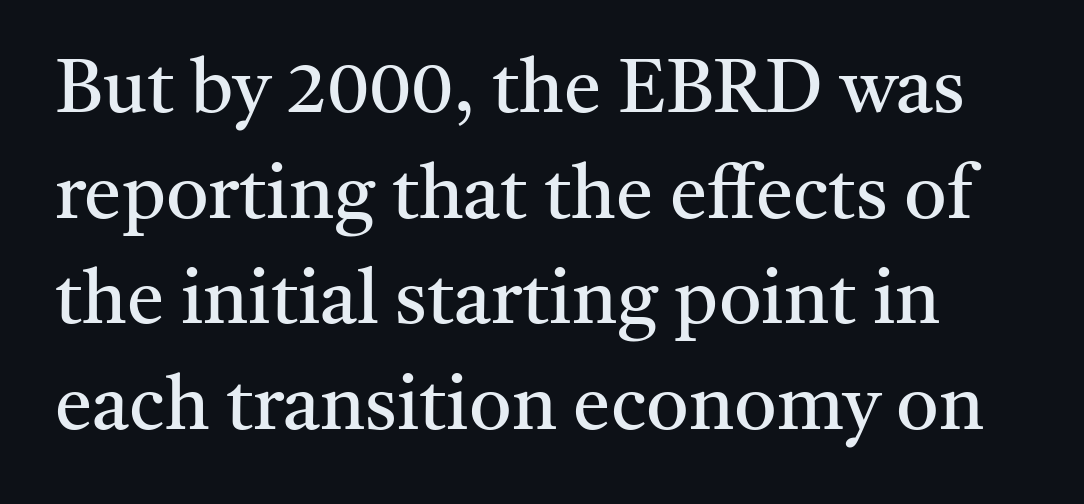
{"serif": "yes", "italic": "no", "bold": "no", "weight": "regular", "width": "normal", "stroke_contrast": "medium", "x_height": "medium", "monospaced": "no", "underline": "no", "line_spacing": "normal", "line_spacing_ratio": 1.41, "letter_spacing": "normal", "letter_spacing_em": 0.0, "glyph_px": 75}
